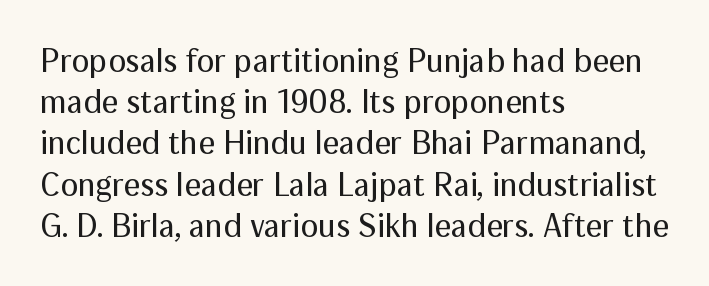
A typesetter would call this proportional, since set widths differ per character. Quick note: interline space is typical. Casual observation: everything's shoved over to the left. The characters display no serif detailing; their extremities are plain. A typesetter would mark this as roman, not italic. Stem width sits at or under what a default text font uses.
